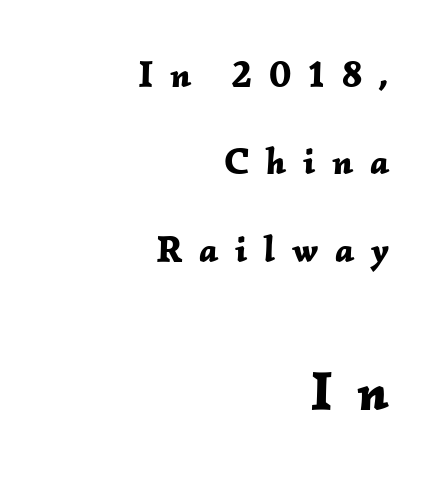
Any mark beneath the type? The region is blank. If you squint, the bottom block still reads clearly — it's the larger of the two. The ragged edge is on the left, which tells us the setting is flush right. Observe the lean: these are italic letterforms.
